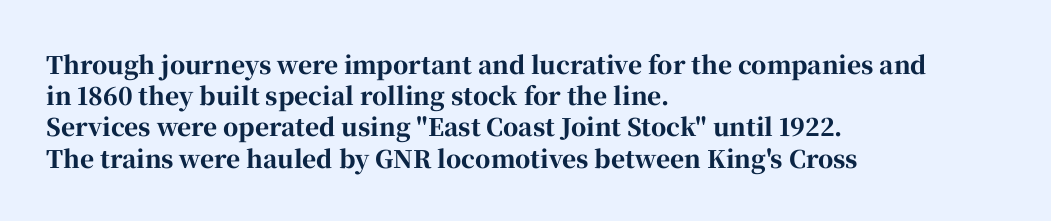
The image shows 24 px bold type, upright; set left-aligned, normal line spacing (1.3x), normal letter spacing, not underlined.
